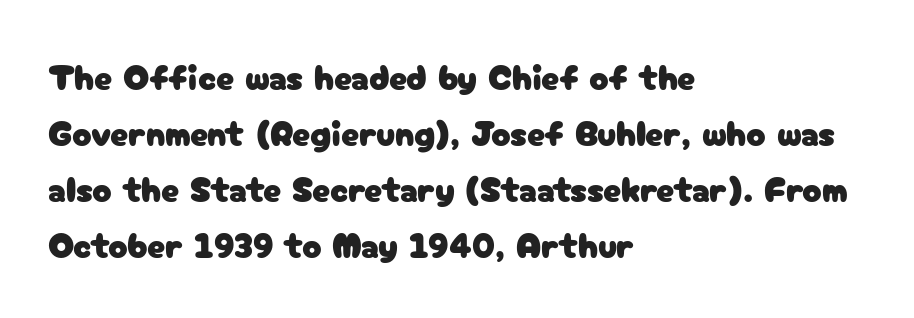
Q: Is the text italic (slanted)? A: No, it is upright.
Q: Is the typeface a serif or a sans-serif typeface? A: Sans-serif.
Q: Is the text underlined? A: No.
Q: How is the paragraph aligned? A: Left-aligned.
Q: Is the spacing between letters normal or unusually wide? A: Normal.
Q: Is the spacing between lines tight, normal or loose? A: Normal.
Q: Width (condensed, normal, or wide)? A: Normal.
Q: Stroke contrast? A: Low.
Q: x-height? A: Medium.
Q: Monospaced? A: No.
